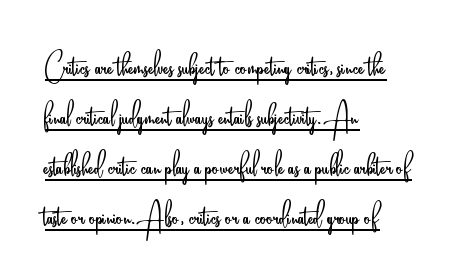
The image shows 39 px light, condensed sans-serif type; set left-aligned, normal line spacing (1.28x), normal letter spacing, underlined; low stroke contrast and a small x-height.
